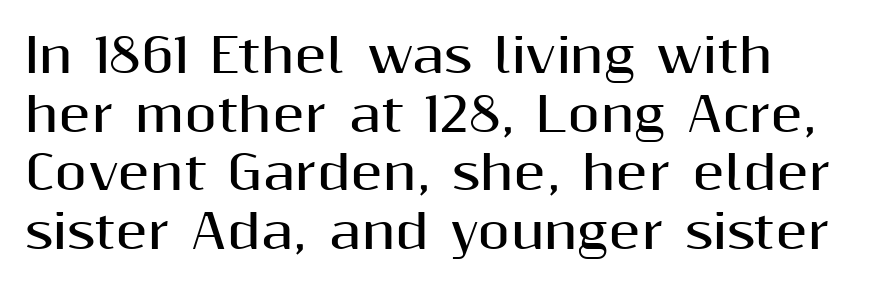
{"serif": "no", "italic": "no", "bold": "yes", "weight": "bold", "width": "normal", "stroke_contrast": "medium", "x_height": "medium", "monospaced": "no", "underline": "no", "align": "left", "line_spacing": "normal", "line_spacing_ratio": 1.25, "letter_spacing": "normal", "letter_spacing_em": 0.0, "glyph_px": 47}
